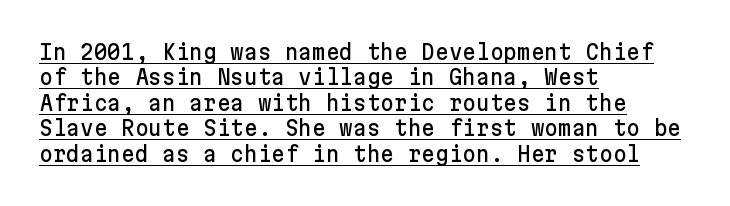
The image shows 21 px text type, upright; set left-aligned, line spacing 1.21x, normal letter spacing, underlined.
